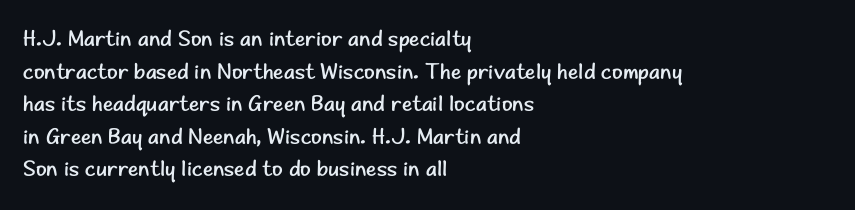
Rows of type keep a routine distance in the vertical direction. The space beneath each line is pristine and unruled. Which margin do the lines hug? The left one — the right edge is uneven. The letterforms sit shoulder to shoulder at normal distance.
